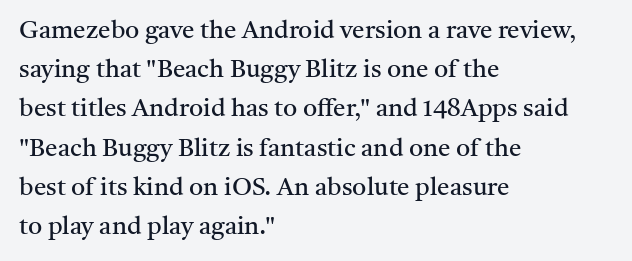
Q: Is the text bold? A: No.
Q: Is the text italic (slanted)? A: No, it is upright.
Q: Is the text underlined? A: No.
Q: How is the paragraph aligned? A: Left-aligned.
Q: Is the spacing between letters normal or unusually wide? A: Normal.
Q: Is the spacing between lines tight, normal or loose? A: Normal.
